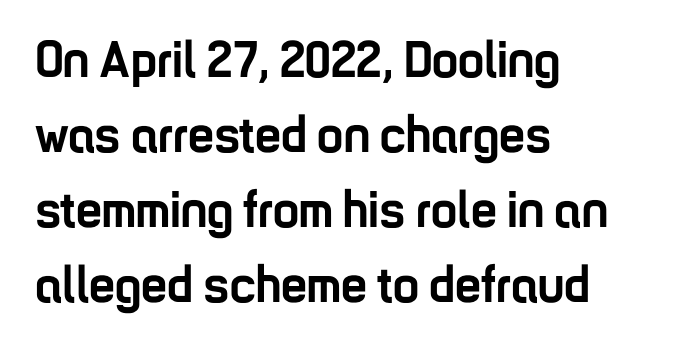
Q: Is the text bold? A: Yes.
Q: Is the text italic (slanted)? A: No, it is upright.
Q: Is the typeface a serif or a sans-serif typeface? A: Sans-serif.
Q: Is the text underlined? A: No.
Q: How is the paragraph aligned? A: Left-aligned.
Q: Is the spacing between letters normal or unusually wide? A: Normal.
Q: Is the spacing between lines tight, normal or loose? A: Normal.
Q: Width (condensed, normal, or wide)? A: Condensed.
Q: Stroke contrast? A: Low.
Q: x-height? A: Medium.
Q: Monospaced? A: No.
